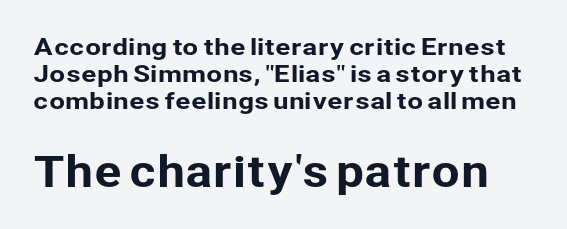
The image shows 41 px sans-serif type, upright; set line spacing 1.17x, normal letter spacing, not underlined; the second (bottom) block is 1.78x larger; low stroke contrast and a medium x-height.
